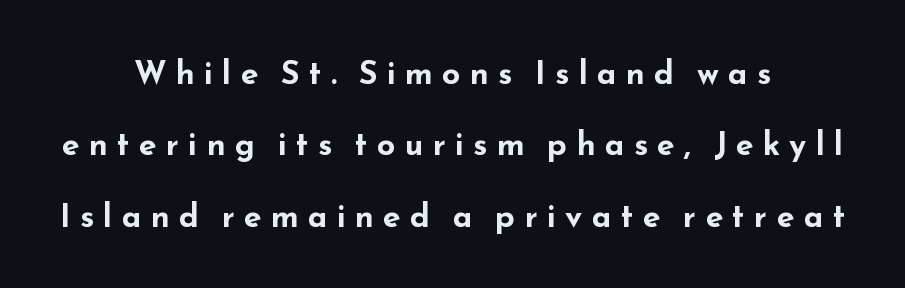
{"serif": "no", "italic": "no", "bold": "yes", "weight": "bold", "width": "wide", "stroke_contrast": "low", "x_height": "small", "monospaced": "no", "underline": "no", "align": "center", "line_spacing": "loose", "line_spacing_ratio": 2.23, "letter_spacing": "wide", "letter_spacing_em": 0.29, "glyph_px": 32}
